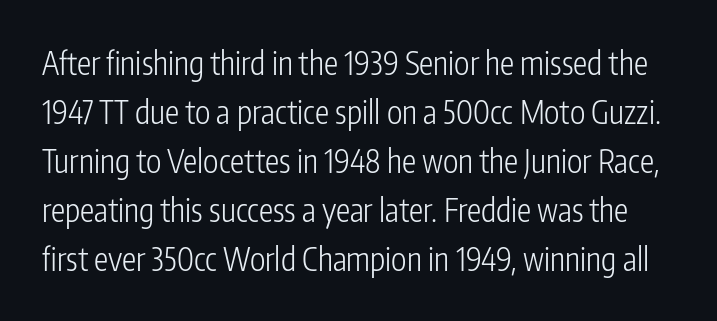
Weight class: somewhere from thin through regular. Is there much room between lines? A standard amount, neither cramped nor airy. In terms of posture, this sample is upright. A sans-serif font was chosen for this passage. The passage shown is typed in a proportional face where columns would drift. Each word holds together tightly as a unit, with standard inter-letter gaps.
